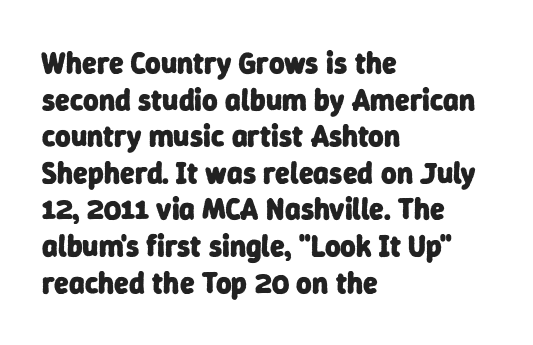
{"serif": "no", "bold": "yes", "weight": "heavy", "width": "normal", "stroke_contrast": "low", "x_height": "medium", "monospaced": "no", "underline": "no", "align": "left", "line_spacing_ratio": 1.22, "letter_spacing": "normal", "letter_spacing_em": 0.0, "glyph_px": 30}
